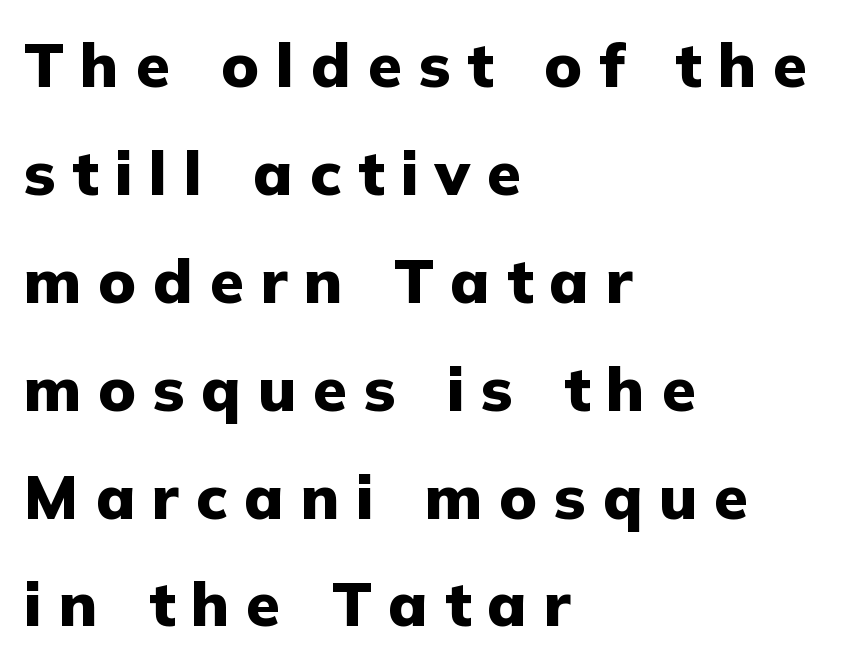
The image shows 62 px heavy sans-serif type, upright; set left-aligned, line spacing 1.74x, unusually wide letter spacing (+0.27 em), not underlined; low stroke contrast and a medium x-height.
